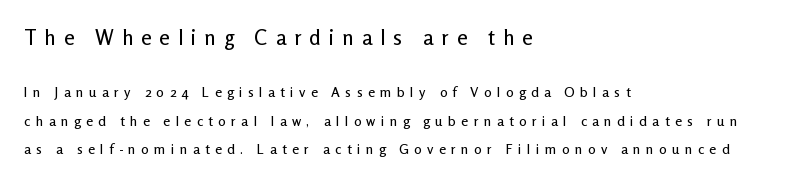
Q: Is the text italic (slanted)? A: No, it is upright.
Q: Is the text underlined? A: No.
Q: How is the paragraph aligned? A: Left-aligned.
Q: Is the spacing between letters normal or unusually wide? A: Unusually wide.
Q: Is the spacing between lines tight, normal or loose? A: Loose.
Q: Which block of text is set in a larger size, the first (top) or the second (bottom)? A: The first (top) one.
